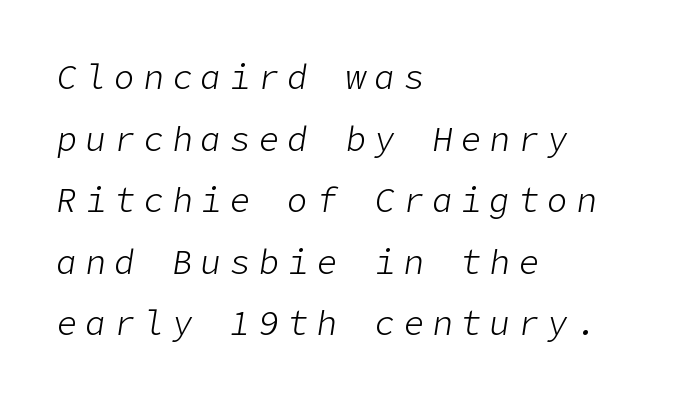
Q: Is the text bold? A: No.
Q: Is the text italic (slanted)? A: Yes, it leans right by about 9 degrees.
Q: Is the text underlined? A: No.
Q: How is the paragraph aligned? A: Left-aligned.
Q: Is the spacing between letters normal or unusually wide? A: Unusually wide.
Q: Width (condensed, normal, or wide)? A: Normal.
Q: Stroke contrast? A: Low.
Q: x-height? A: Medium.
